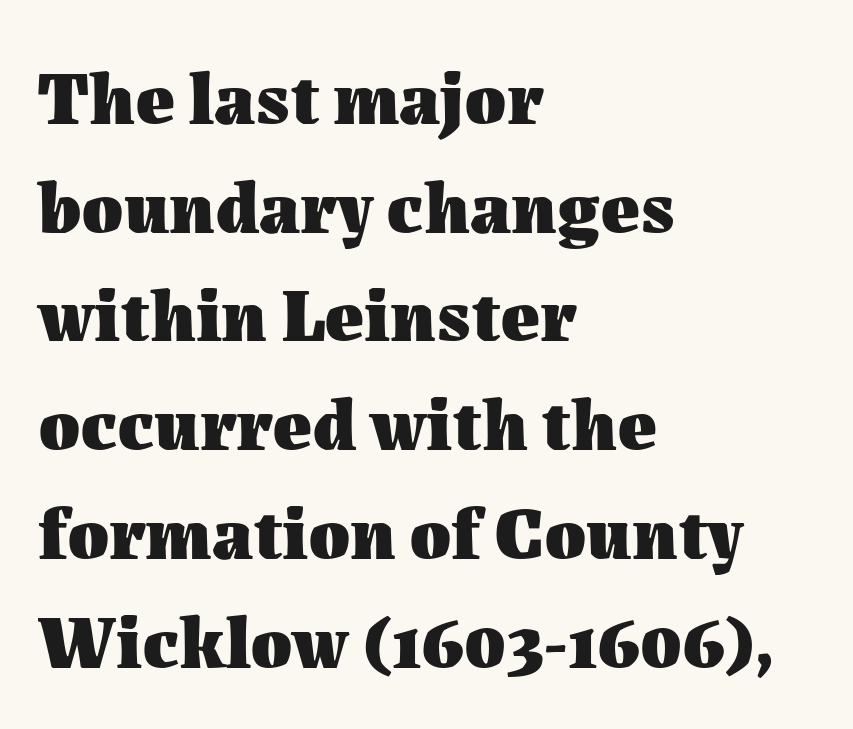
The image shows 75 px heavy type, upright; set left-aligned, normal line spacing (1.45x), normal letter spacing, not underlined; medium stroke contrast and a medium x-height.
